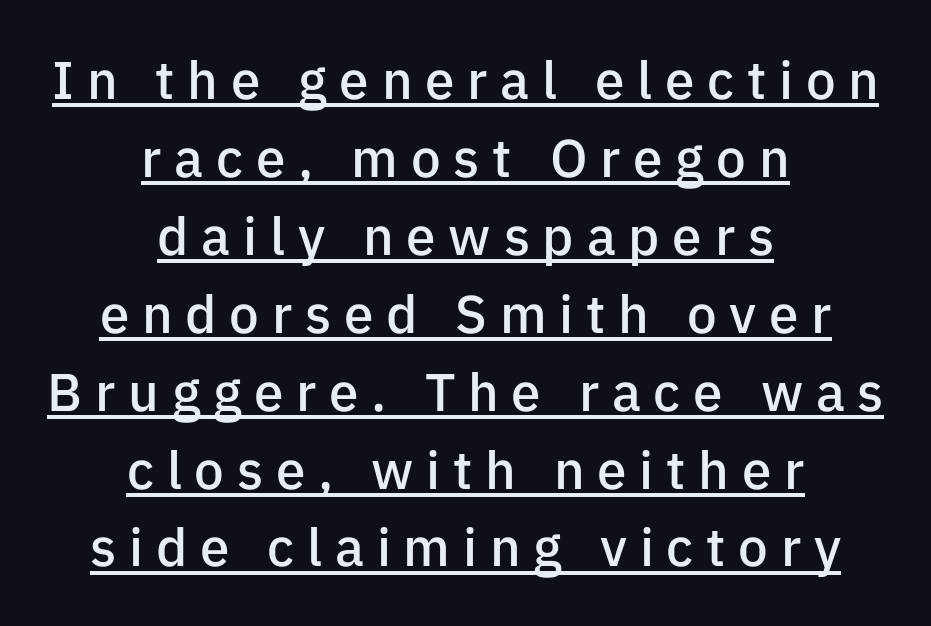
The image shows 53 px semibold sans-serif type, upright; set centered, normal line spacing (1.47x), unusually wide letter spacing (+0.24 em), underlined; low stroke contrast and a medium x-height.
